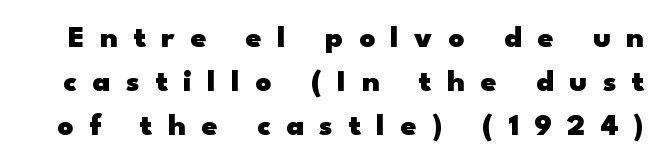
The image shows 31 px heavy, wide sans-serif type, upright; set normal line spacing (1.42x), unusually wide letter spacing (+0.5 em), not underlined; low stroke contrast and a small x-height.
